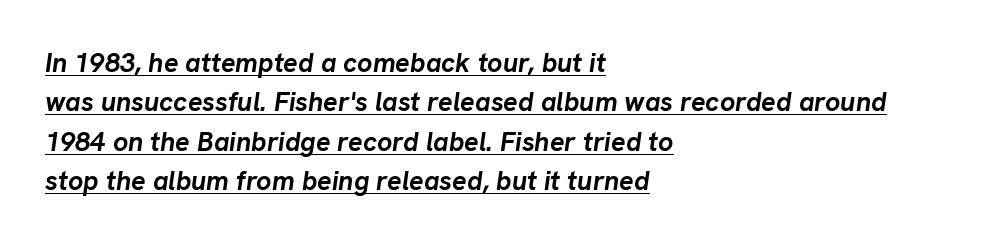
The image shows 27 px bold type, italic (leaning right); set left-aligned, normal line spacing (1.46x), normal letter spacing, underlined.
